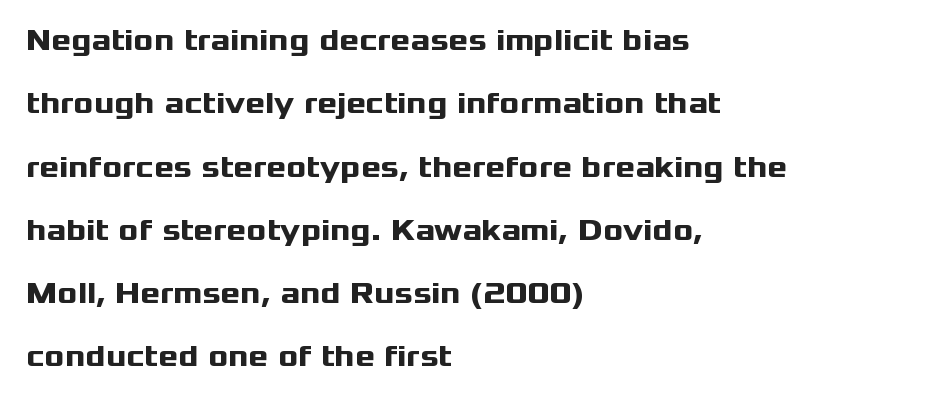
{"serif": "no", "italic": "no", "bold": "yes", "weight": "heavy", "width": "wide", "stroke_contrast": "medium", "x_height": "medium", "monospaced": "no", "underline": "no", "align": "left", "line_spacing": "loose", "line_spacing_ratio": 2.11, "letter_spacing": "normal", "letter_spacing_em": 0.0, "glyph_px": 30}
